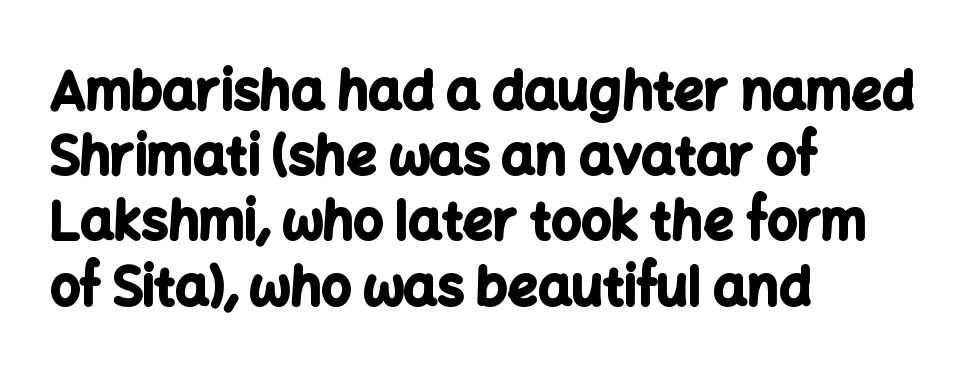
This is roman type, the default non-slanted kind. You can tell from the bare stems that sans-serif type was used. Short and long lines alike share a common starting point at left. Here the glyphs are tracked normally, forming tight word shapes.
